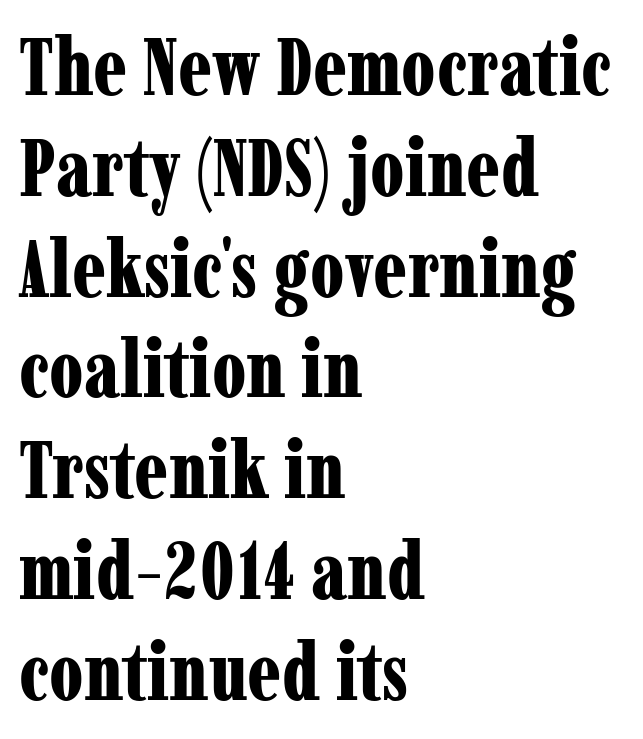
{"serif": "yes", "italic": "no", "bold": "yes", "weight": "bold", "width": "condensed", "stroke_contrast": "low", "x_height": "medium", "monospaced": "no", "underline": "no", "align": "left", "line_spacing": "normal", "line_spacing_ratio": 1.26, "letter_spacing": "normal", "letter_spacing_em": 0.0, "glyph_px": 80}
